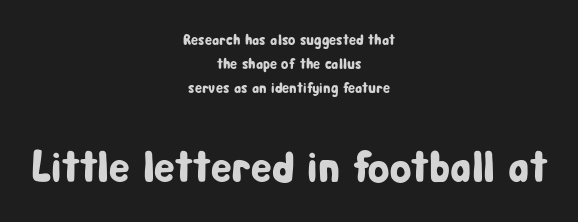
{"serif": "no", "italic": "no", "width": "condensed", "stroke_contrast": "low", "x_height": "medium", "monospaced": "no", "underline": "no", "align": "center", "line_spacing": "normal", "line_spacing_ratio": 1.61, "letter_spacing": "normal", "letter_spacing_em": 0.0, "larger_block": "second", "size_ratio": 2.93, "glyph_px": 44}
